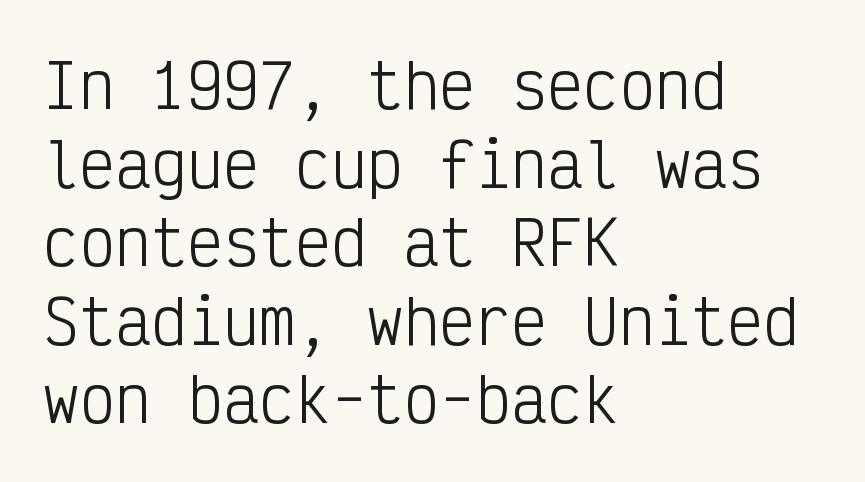
The image shows 60 px light, condensed sans-serif type, upright, monospaced; set left-aligned, normal line spacing (1.31x), normal letter spacing, not underlined; low stroke contrast and a medium x-height.
